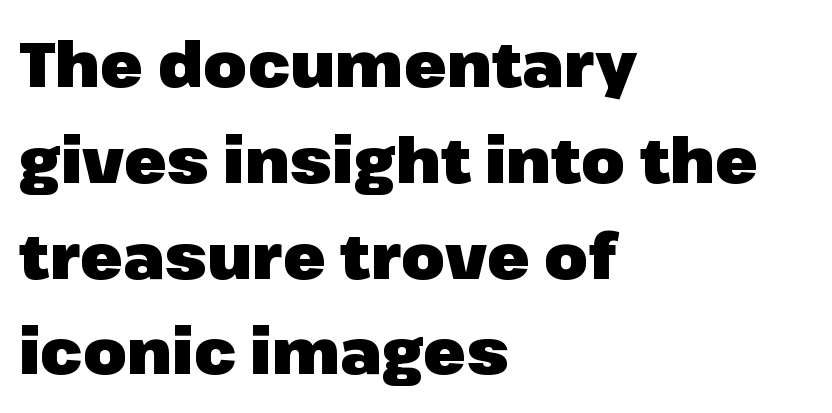
The image shows 63 px heavy sans-serif type, upright; set left-aligned, normal line spacing (1.52x), normal letter spacing, not underlined; low stroke contrast and a medium x-height.
